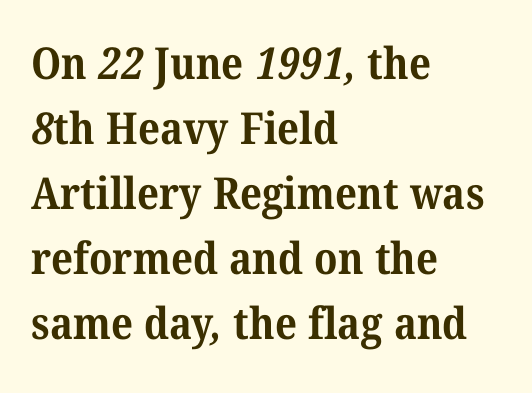
The image shows 44 px bold serif type; set left-aligned, normal line spacing (1.48x), normal letter spacing, not underlined; medium stroke contrast and a medium x-height.
